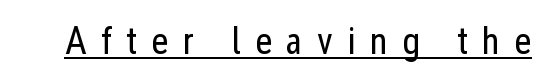
Compared with a typical body face, this is equally light or lighter still. This sample uses an upright cut, with every glyph sitting square on the baseline. Does extra space separate the letters? Yes, quite a lot of it. Here the designer chose a conventional face with non-uniform glyph widths.
